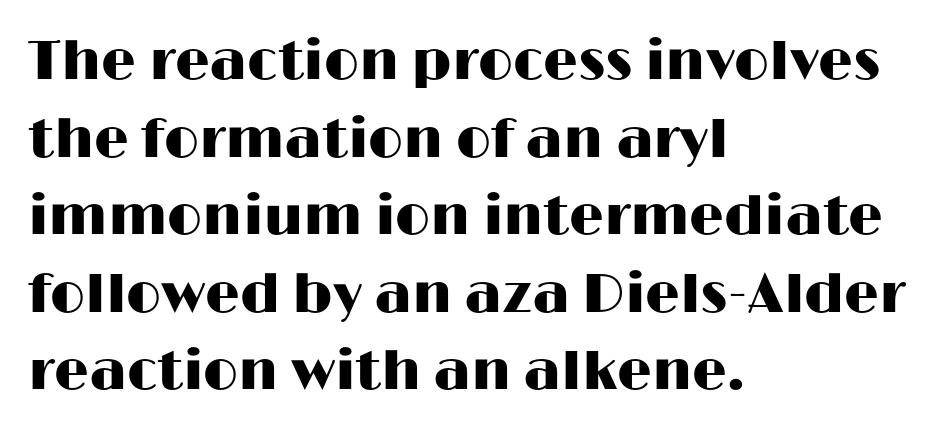
The image shows 55 px wide sans-serif type, upright; set left-aligned, normal line spacing (1.41x), normal letter spacing, not underlined; high stroke contrast and a medium x-height.
